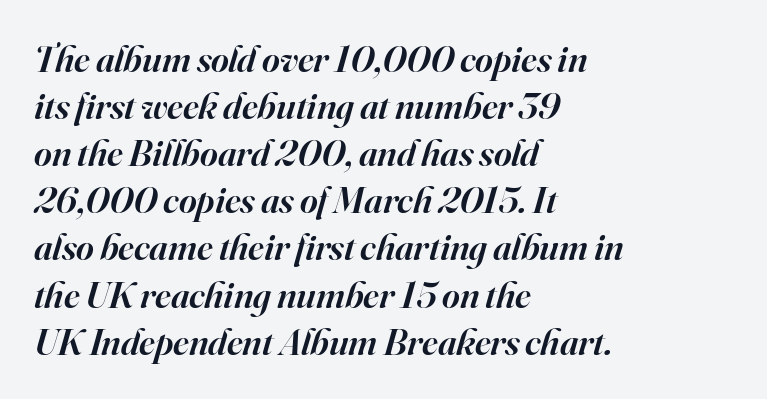
{"serif": "yes", "italic": "yes", "lean": "right", "slant_degrees": 16, "bold": "semi", "weight": "semibold", "width": "normal", "stroke_contrast": "high", "x_height": "small", "monospaced": "no", "underline": "no", "align": "left", "line_spacing_ratio": 1.24, "letter_spacing": "normal", "letter_spacing_em": 0.0, "glyph_px": 38}
